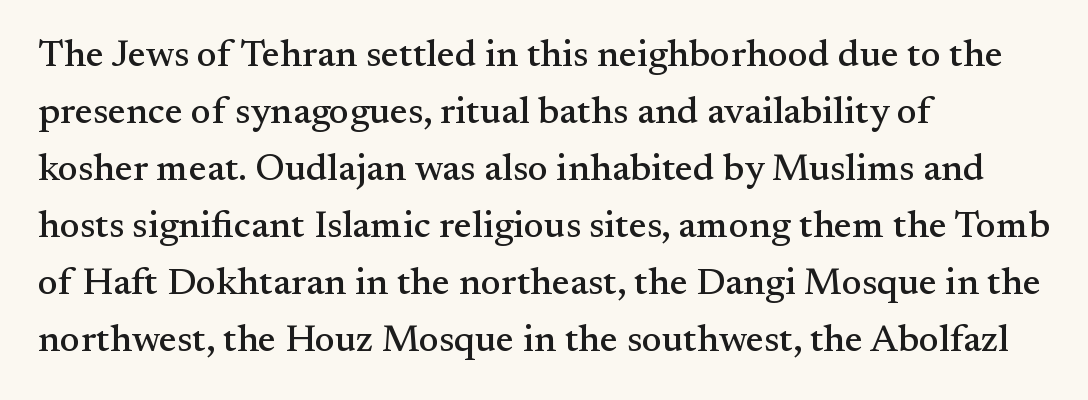
{"serif": "yes", "italic": "no", "width": "normal", "stroke_contrast": "medium", "x_height": "small", "monospaced": "no", "underline": "no", "align": "left", "line_spacing": "normal", "line_spacing_ratio": 1.5, "letter_spacing": "normal", "letter_spacing_em": 0.0, "glyph_px": 38}
